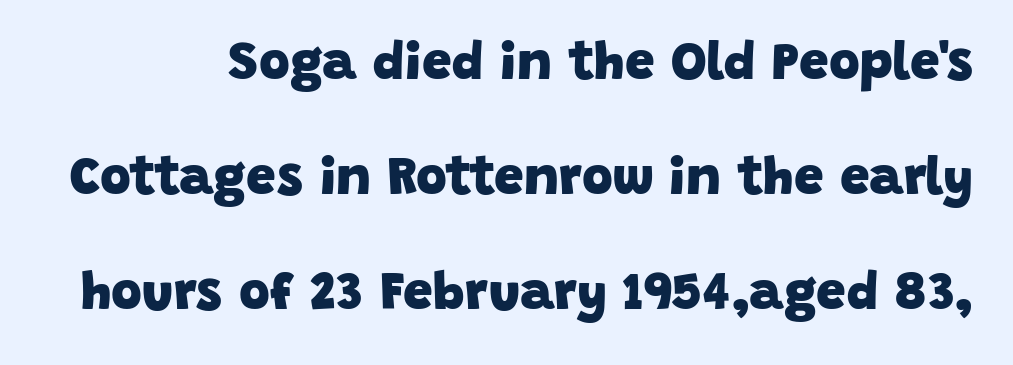
{"serif": "no", "bold": "yes", "weight": "heavy", "width": "normal", "stroke_contrast": "low", "x_height": "large", "monospaced": "no", "underline": "no", "line_spacing": "loose", "line_spacing_ratio": 2.17, "letter_spacing": "normal", "letter_spacing_em": 0.0, "glyph_px": 53}
